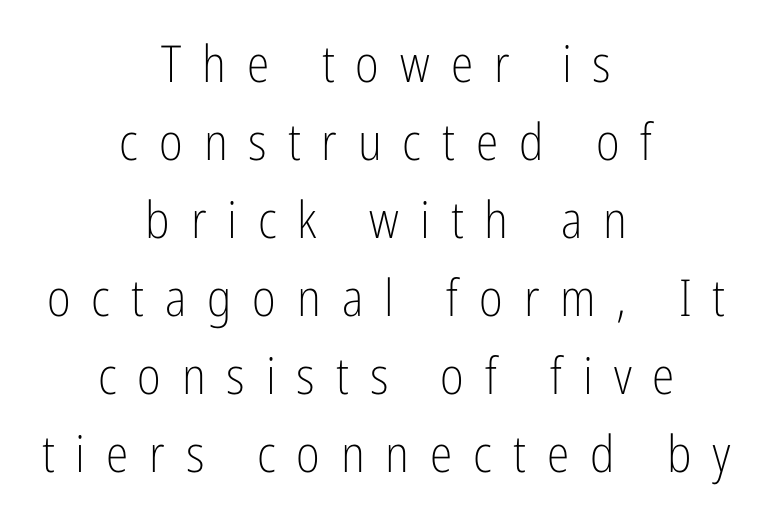
This sample uses expanded letter spacing, leaving extra air between glyphs. Descenders hang freely into open space. Bold? No — there's no thickening of the strokes. Is there any slant? The stems are plumb.
